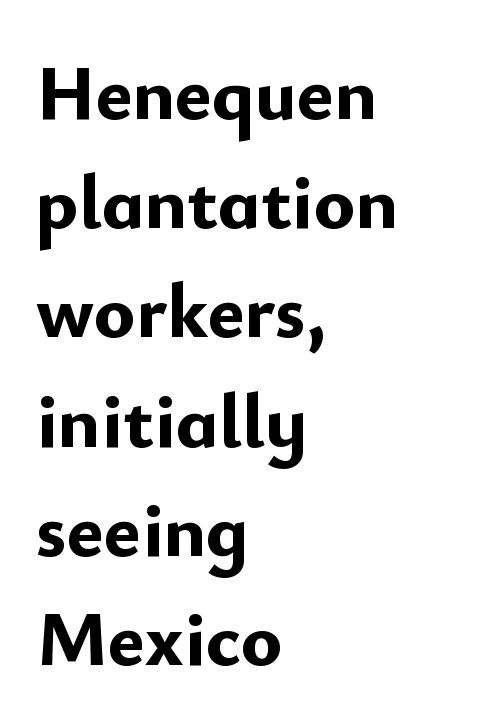
The image shows 78 px bold sans-serif type, upright; set left-aligned, normal line spacing (1.4x), normal letter spacing, not underlined; low stroke contrast and a small x-height.
